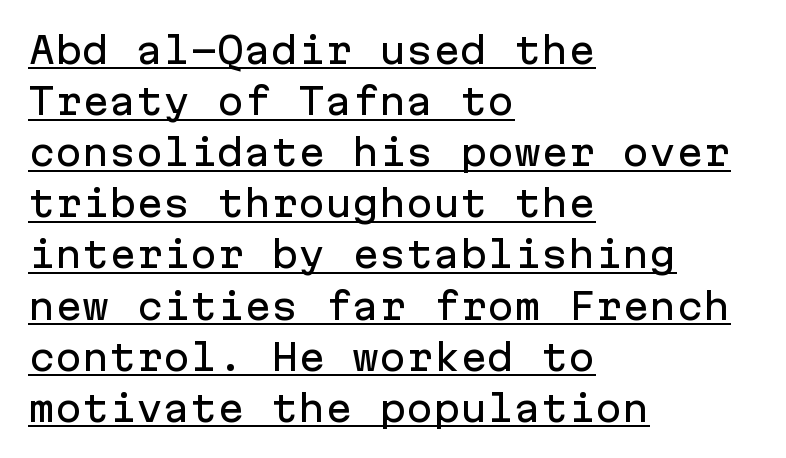
The image shows 36 px sans-serif type, upright, monospaced; set left-aligned, normal line spacing (1.42x), normal letter spacing, underlined; low stroke contrast and a medium x-height.
